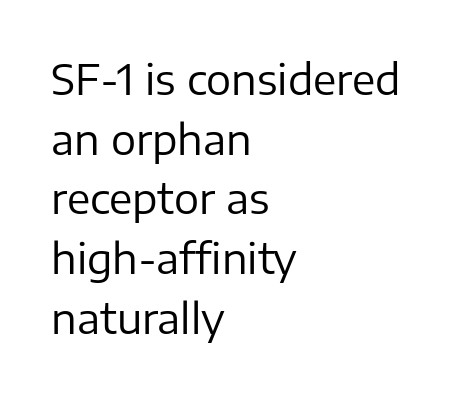
The image shows 42 px regular-weight sans-serif type, upright; set left-aligned, normal line spacing (1.42x), normal letter spacing, not underlined; low stroke contrast and a medium x-height.
